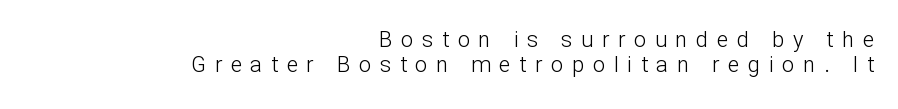
Ascenders rise straight up at ninety degrees. Check under the words: just untouched page. Characters follow at a spacing far wider than the type designer built in. This block would grow much taller if given ordinary leading; it's compressed now. The typesetting does not lean heavy: it is not bold. The passage is arranged like a letterhead date or caption credit — flush right.
